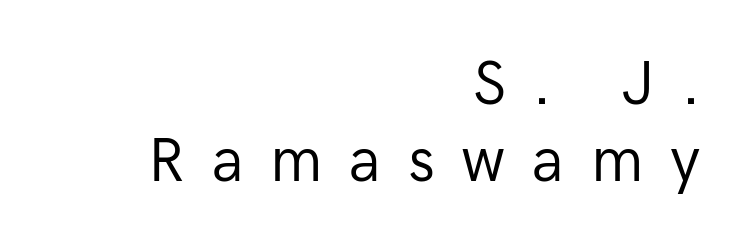
{"serif": "no", "italic": "no", "bold": "no", "weight": "regular", "width": "normal", "stroke_contrast": "low", "x_height": "medium", "monospaced": "no", "underline": "no", "align": "right", "line_spacing": "normal", "line_spacing_ratio": 1.29, "letter_spacing": "wide", "letter_spacing_em": 0.45, "glyph_px": 60}
